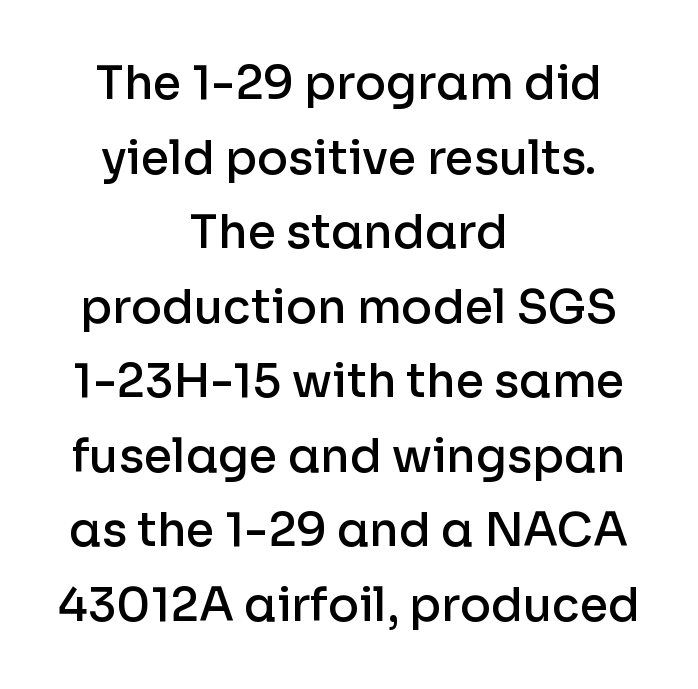
The image shows 46 px semibold sans-serif type, upright; set centered, normal line spacing (1.62x), normal letter spacing, not underlined; low stroke contrast and a medium x-height.
